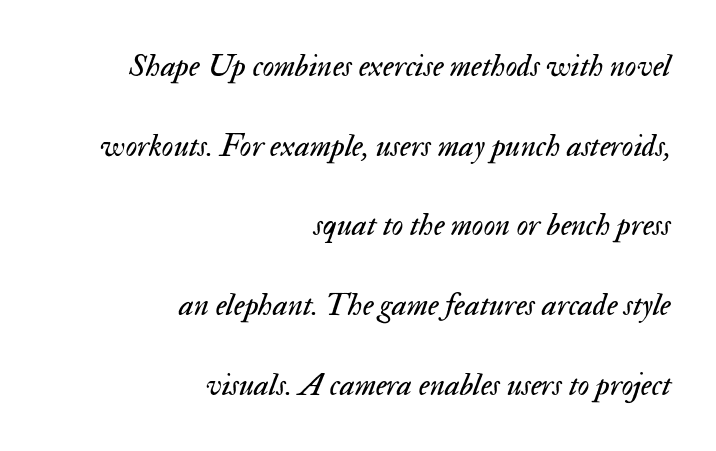
The image shows 32 px regular-weight type, italic (leaning right); set right-aligned, loose line spacing (2.49x), normal letter spacing, not underlined; medium stroke contrast and a small x-height.
